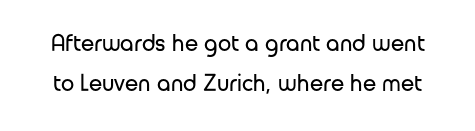
{"italic": "no", "bold": "no", "underline": "no", "line_spacing": "normal", "line_spacing_ratio": 1.68, "letter_spacing": "normal", "letter_spacing_em": 0.0, "glyph_px": 24}
